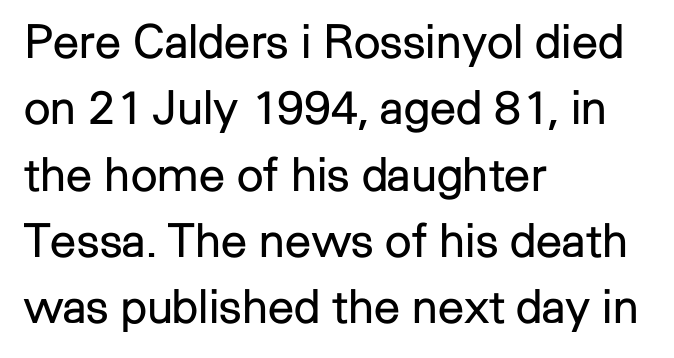
This sample has the flowing, uneven cadence of proportional lettering. The space directly below the letters is spotless. A sans-serif font was chosen for this passage. Compared with typical body copy, the letter spacing here is the same. Weight: regular or lighter. What's the leading like? Ordinary, nothing unusual.
